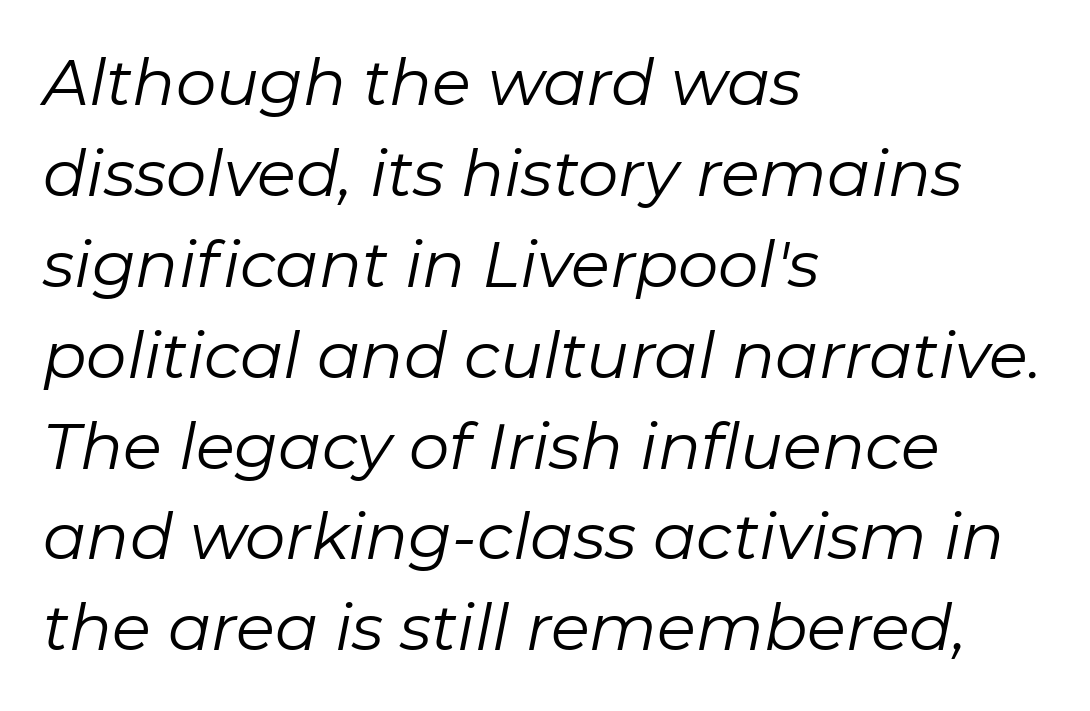
The text block is weighted toward the left margin, trailing off unevenly rightward. Letters rest on an invisible, unmarked baseline. Vertically, the passage feels balanced, rows spaced as you'd expect. The glyphs look as if they've been sheared to an angle. In terms of letterspacing, this is plain default setting. The font sits on the lighter half of the weight spectrum, regular included.
